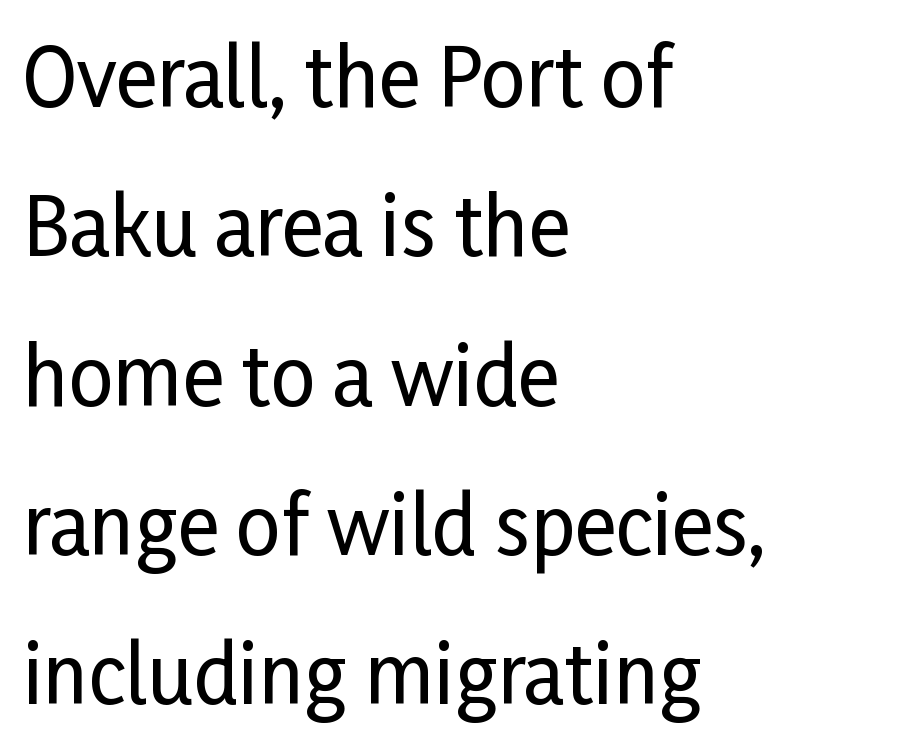
The image shows 79 px condensed sans-serif type, upright; set left-aligned, line spacing 1.89x, normal letter spacing, not underlined; low stroke contrast and a medium x-height.
